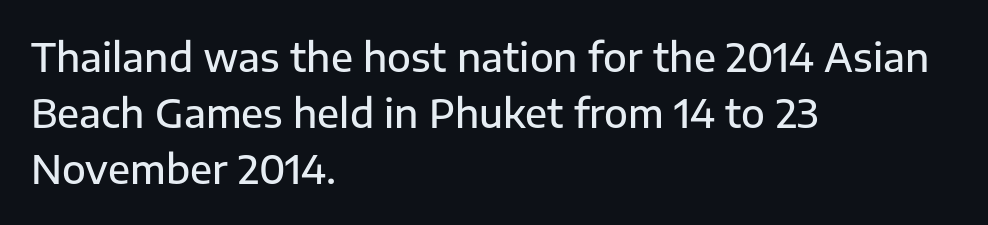
The type sits square on the baseline with zero lean. Notice the strokes are somewhat thickened but not fully heavy: this is a semibold. Teacher's note: observe the even left margin — that is flush-left alignment. The designer went with a sans here, leaving each stem footless. In terms of leading, this rendering sits right in the middle.
